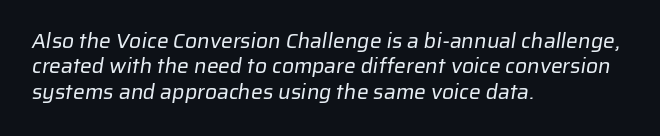
The image shows 21 px text type; set left-aligned, line spacing 1.21x, normal letter spacing, not underlined.
